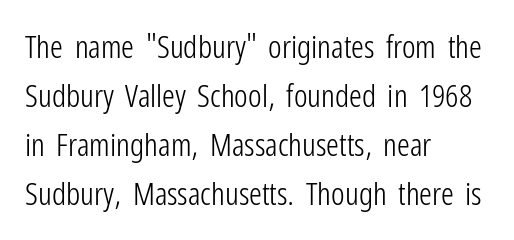
Q: Is the text bold? A: No.
Q: Is the text italic (slanted)? A: No, it is upright.
Q: Is the typeface a serif or a sans-serif typeface? A: Sans-serif.
Q: Is the text underlined? A: No.
Q: How is the paragraph aligned? A: Left-aligned.
Q: Is the spacing between letters normal or unusually wide? A: Normal.
Q: Is the spacing between lines tight, normal or loose? A: Normal.
Q: Width (condensed, normal, or wide)? A: Condensed.
Q: Stroke contrast? A: Low.
Q: x-height? A: Medium.
Q: Monospaced? A: No.
